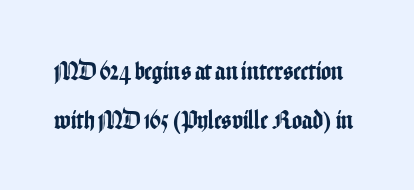
The image shows 27 px text type, upright; set line spacing 1.81x, normal letter spacing, not underlined.
